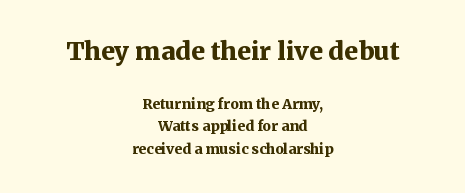
Q: Is the text bold? A: Yes.
Q: Is the text italic (slanted)? A: No, it is upright.
Q: Is the text underlined? A: No.
Q: How is the paragraph aligned? A: Centered.
Q: Is the spacing between letters normal or unusually wide? A: Normal.
Q: Is the spacing between lines tight, normal or loose? A: Normal.
Q: Which block of text is set in a larger size, the first (top) or the second (bottom)? A: The first (top) one.
